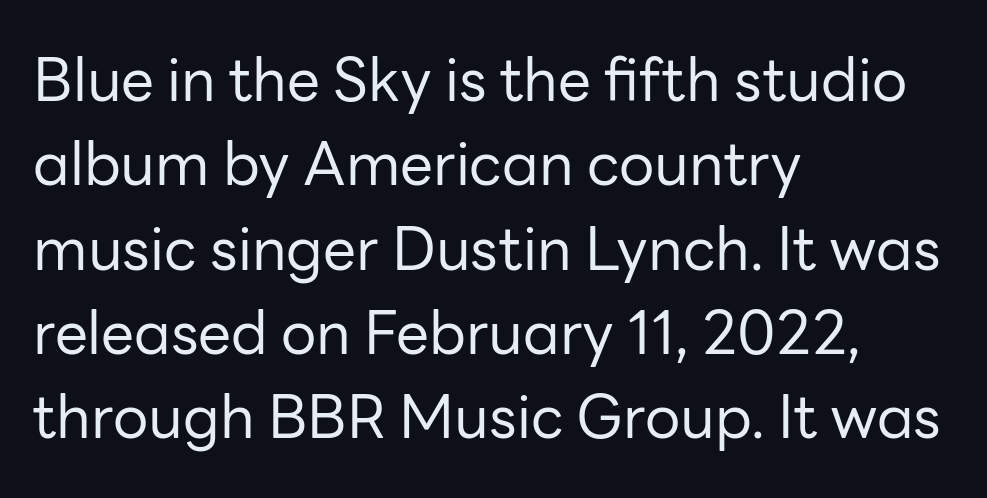
The image shows 59 px regular-weight sans-serif type, upright; set left-aligned, normal line spacing (1.43x), normal letter spacing, not underlined; low stroke contrast and a medium x-height.
